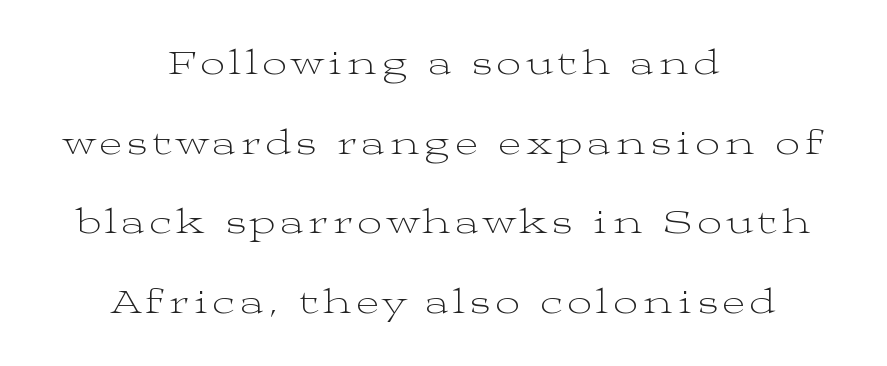
{"serif": "yes", "italic": "no", "bold": "no", "weight": "light", "width": "wide", "stroke_contrast": "medium", "x_height": "medium", "monospaced": "no", "underline": "no", "align": "center", "line_spacing": "loose", "line_spacing_ratio": 2.34, "glyph_px": 34}
